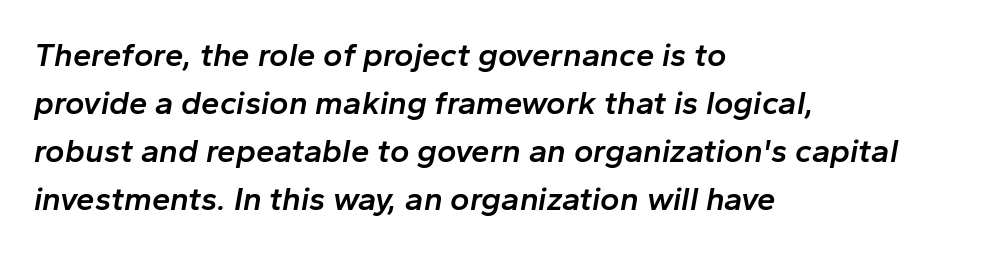
The image shows 33 px semibold type, italic (leaning right); set left-aligned, normal line spacing (1.45x), normal letter spacing, not underlined; low stroke contrast and a medium x-height.
